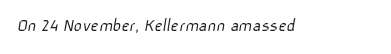
Q: Is the text bold? A: No.
Q: Is the text underlined? A: No.
Q: Is the spacing between letters normal or unusually wide? A: Normal.
